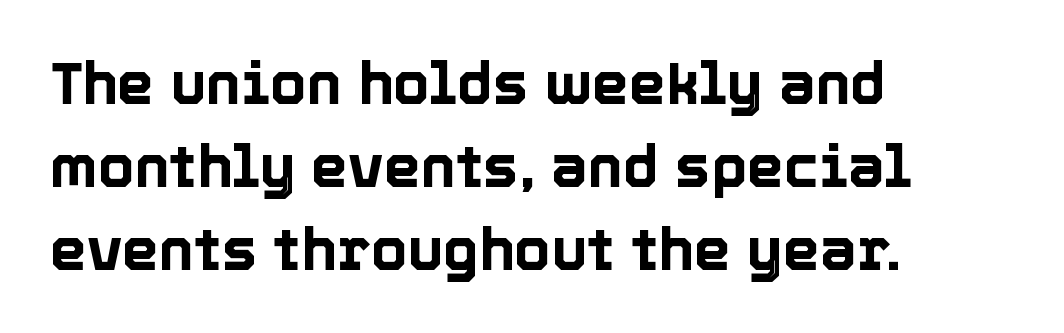
The image shows 59 px text type, upright; set left-aligned, normal line spacing (1.41x), normal letter spacing, not underlined; a medium x-height.
